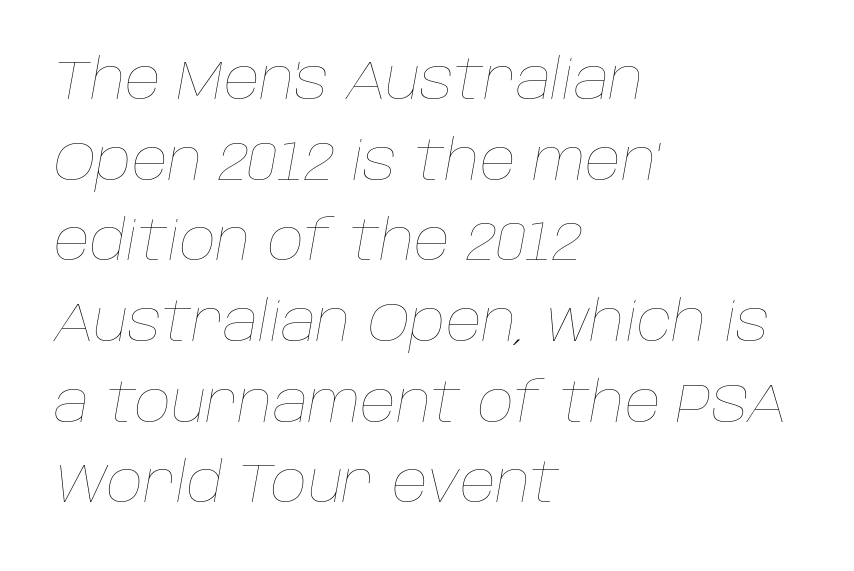
The image shows 56 px thin type, italic (leaning right); set left-aligned, normal line spacing (1.44x), normal letter spacing, not underlined; low stroke contrast and a large x-height.
